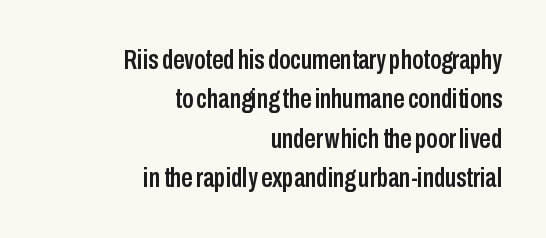
{"serif": "no", "italic": "no", "width": "condensed", "stroke_contrast": "low", "x_height": "medium", "monospaced": "no", "underline": "no", "align": "right", "line_spacing": "normal", "line_spacing_ratio": 1.41, "letter_spacing": "normal", "letter_spacing_em": 0.0, "glyph_px": 28}
